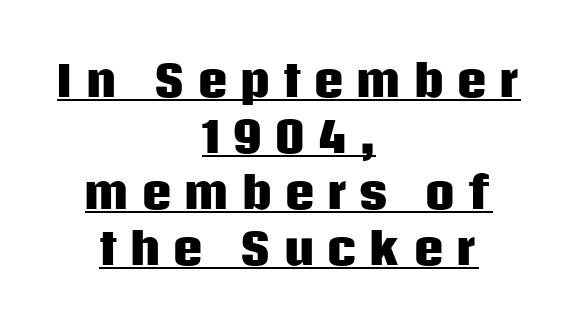
The image shows 42 px heavy sans-serif type, upright; set centered, normal line spacing (1.33x), unusually wide letter spacing (+0.28 em), underlined; low stroke contrast and a large x-height.
